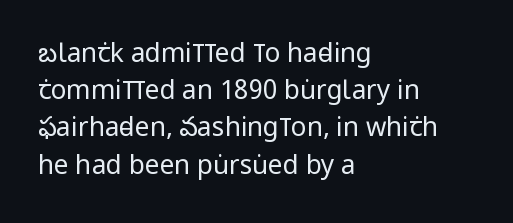
The rendering anchors every line to the left-hand side. A clean baseline with only descenders dipping below it. No chunkiness to these letters — they're not bold. Leading matches the norm, producing a regular column. Ascenders rise straight up at ninety degrees. Nobody touched the tracking dial on this one.
